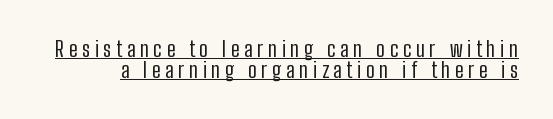
Q: Is the text bold? A: No.
Q: Is the text italic (slanted)? A: No, it is upright.
Q: Is the text underlined? A: Yes.
Q: Is the spacing between letters normal or unusually wide? A: Unusually wide.
Q: Is the spacing between lines tight, normal or loose? A: Tight.
